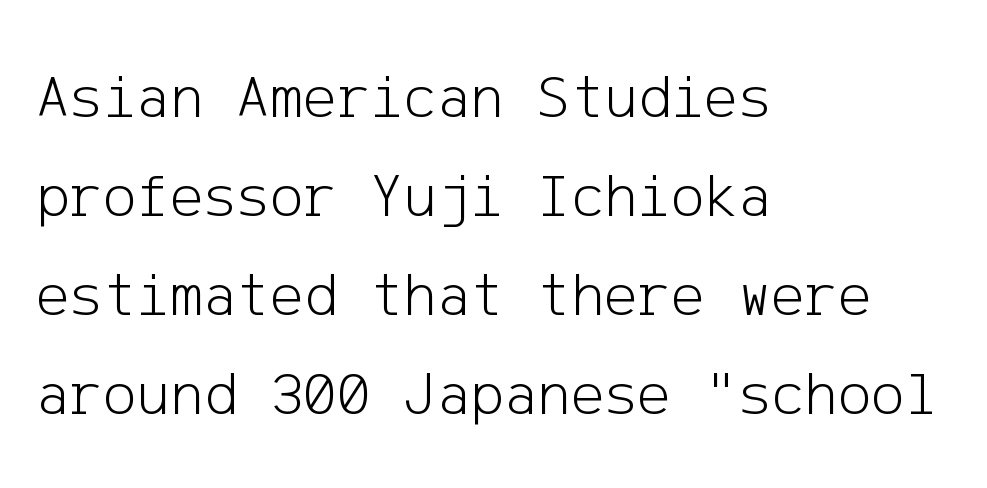
{"serif": "no", "italic": "no", "bold": "no", "weight": "light", "width": "normal", "stroke_contrast": "low", "x_height": "medium", "underline": "no", "align": "left", "line_spacing": "normal", "line_spacing_ratio": 1.57, "letter_spacing": "normal", "letter_spacing_em": 0.0, "glyph_px": 63}
